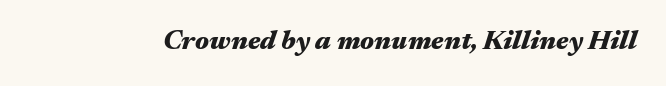
A full-strength bold gives these letters their thick strokes. Decoration check: the copy has no underline. A typesetter would mark this as italic. A typesetter would call this zero additional tracking.
